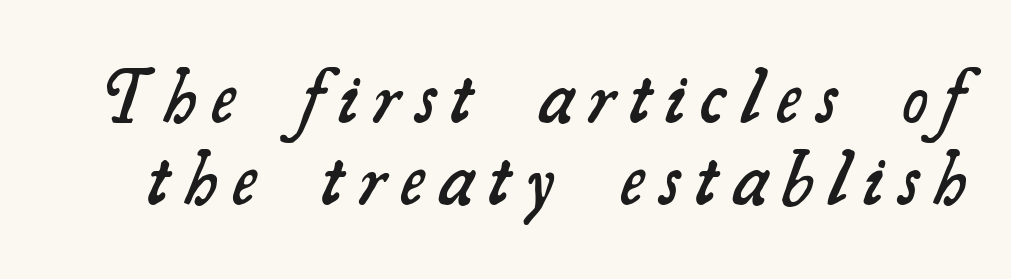
The image shows 77 px semibold serif type; set tight line spacing (1.07x), unusually wide letter spacing (+0.2 em), not underlined; medium stroke contrast and a small x-height.
